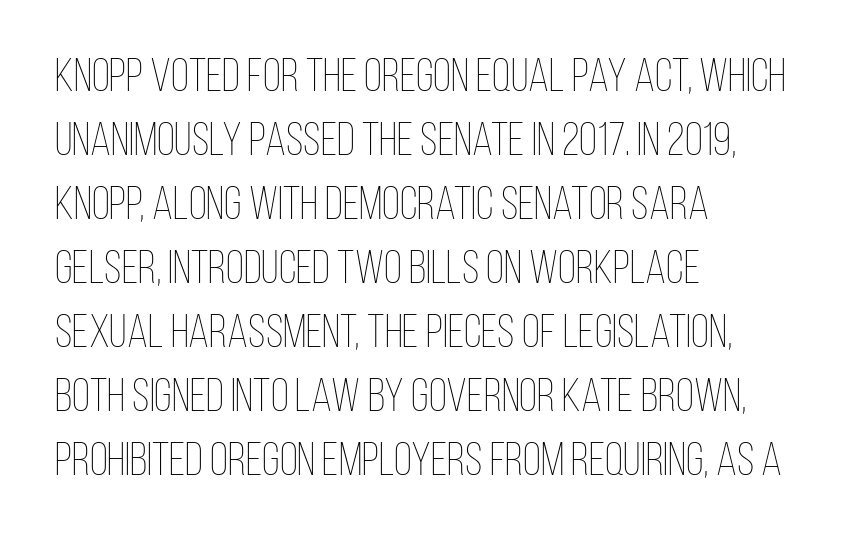
Q: Is the text bold? A: No.
Q: Is the text italic (slanted)? A: No, it is upright.
Q: Is the text underlined? A: No.
Q: How is the paragraph aligned? A: Left-aligned.
Q: Is the spacing between letters normal or unusually wide? A: Normal.
Q: Is the spacing between lines tight, normal or loose? A: Normal.
Q: Width (condensed, normal, or wide)? A: Condensed.
Q: Stroke contrast? A: Low.
Q: x-height? A: Large.
Q: Monospaced? A: No.
